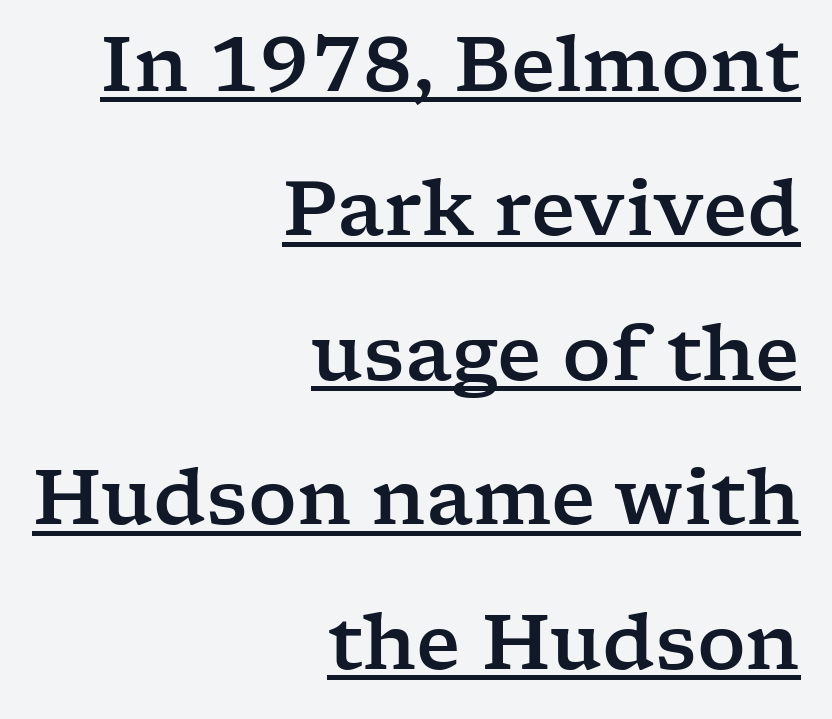
Q: Is the text italic (slanted)? A: No, it is upright.
Q: Is the typeface a serif or a sans-serif typeface? A: Serif.
Q: Is the text underlined? A: Yes.
Q: How is the paragraph aligned? A: Right-aligned.
Q: Is the spacing between letters normal or unusually wide? A: Normal.
Q: Is the spacing between lines tight, normal or loose? A: Loose.
Q: Width (condensed, normal, or wide)? A: Wide.
Q: Stroke contrast? A: Low.
Q: x-height? A: Medium.
Q: Monospaced? A: No.
